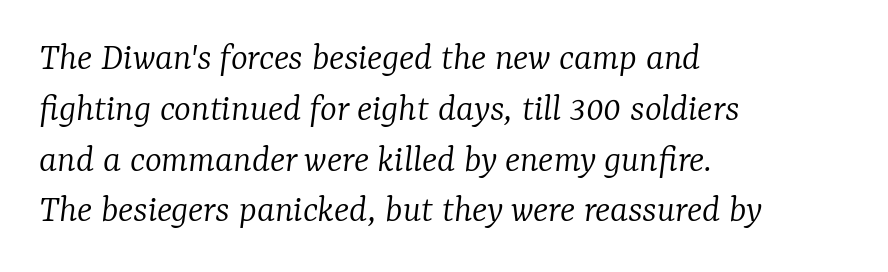
Are there feet on the stems? There are — it's a serif. Stems and bowls with no extra thickness — not bold. All the whitespace from short lines collects on the right. Vertical spacing — default.
